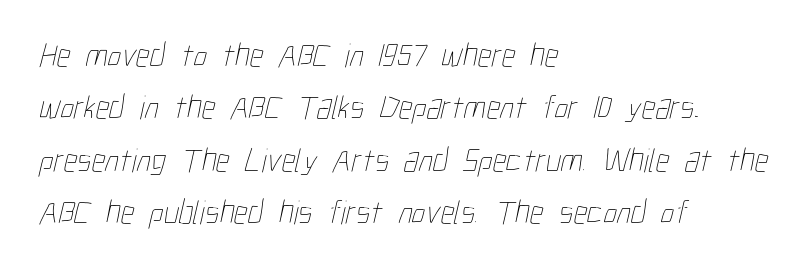
Q: Is the text bold? A: No.
Q: Is the text underlined? A: No.
Q: How is the paragraph aligned? A: Left-aligned.
Q: Is the spacing between letters normal or unusually wide? A: Normal.
Q: Is the spacing between lines tight, normal or loose? A: Normal.
Q: Width (condensed, normal, or wide)? A: Condensed.
Q: Stroke contrast? A: Low.
Q: x-height? A: Medium.
Q: Monospaced? A: No.
